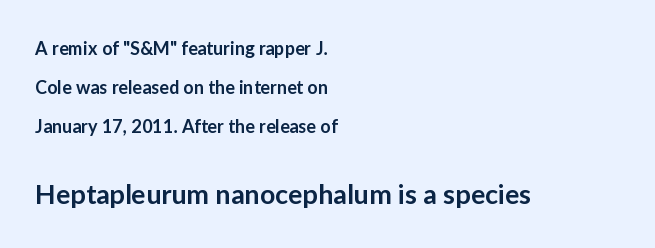
{"italic": "no", "bold": "semi", "underline": "no", "align": "left", "line_spacing": "loose", "line_spacing_ratio": 2.18, "letter_spacing": "normal", "letter_spacing_em": 0.0, "larger_block": "second", "size_ratio": 1.5, "glyph_px": 27}
